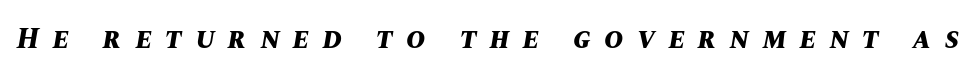
Q: Is the text bold? A: Yes.
Q: Is the text italic (slanted)? A: Yes, it leans right by about 10 degrees.
Q: Is the text underlined? A: No.
Q: Is the spacing between letters normal or unusually wide? A: Unusually wide.
Q: Width (condensed, normal, or wide)? A: Normal.
Q: Stroke contrast? A: Medium.
Q: x-height? A: Large.
Q: Monospaced? A: No.
